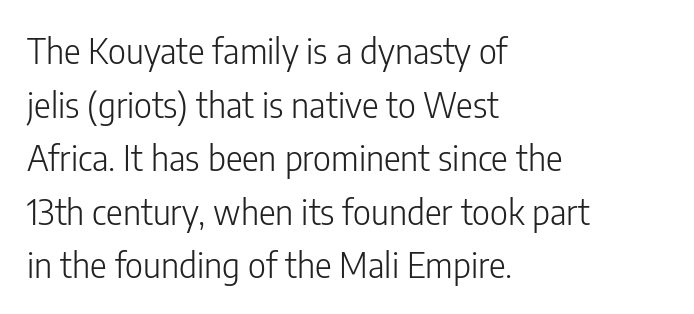
Q: Is the text bold? A: No.
Q: Is the text italic (slanted)? A: No, it is upright.
Q: Is the typeface a serif or a sans-serif typeface? A: Sans-serif.
Q: Is the text underlined? A: No.
Q: How is the paragraph aligned? A: Left-aligned.
Q: Is the spacing between letters normal or unusually wide? A: Normal.
Q: Is the spacing between lines tight, normal or loose? A: Normal.
Q: Width (condensed, normal, or wide)? A: Condensed.
Q: Stroke contrast? A: Low.
Q: x-height? A: Medium.
Q: Monospaced? A: No.
